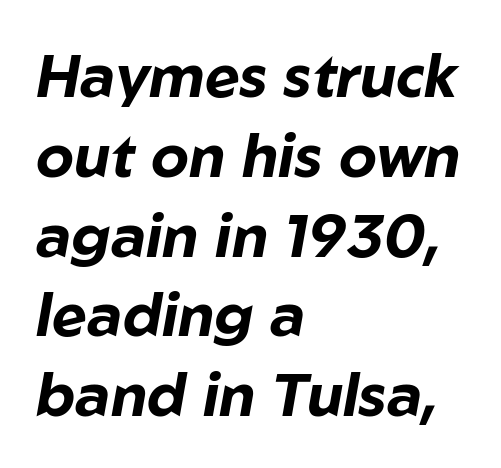
{"italic": "yes", "lean": "right", "slant_degrees": 10, "bold": "yes", "weight": "bold", "width": "normal", "stroke_contrast": "low", "x_height": "medium", "monospaced": "no", "underline": "no", "align": "left", "line_spacing": "normal", "line_spacing_ratio": 1.33, "letter_spacing": "normal", "letter_spacing_em": 0.0, "glyph_px": 60}
